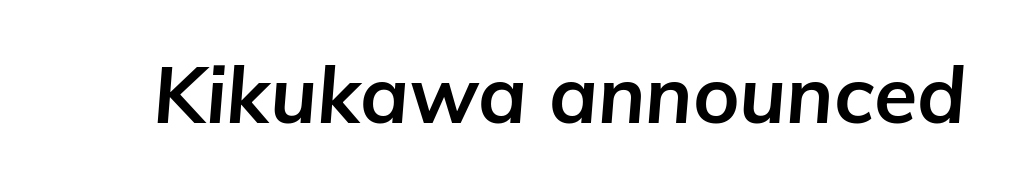
The image shows 79 px bold type, italic (leaning right); set normal letter spacing, not underlined; low stroke contrast and a medium x-height.
